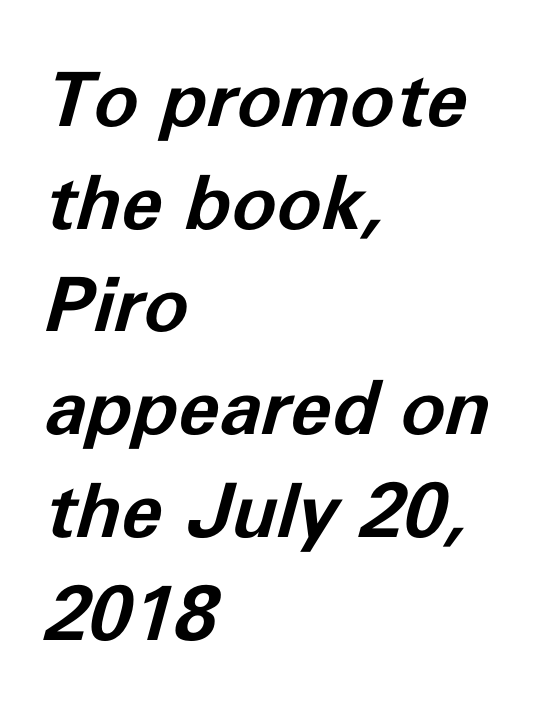
The image shows 75 px bold type, italic (leaning right); set left-aligned, normal line spacing (1.37x), normal letter spacing, not underlined; low stroke contrast and a medium x-height.
